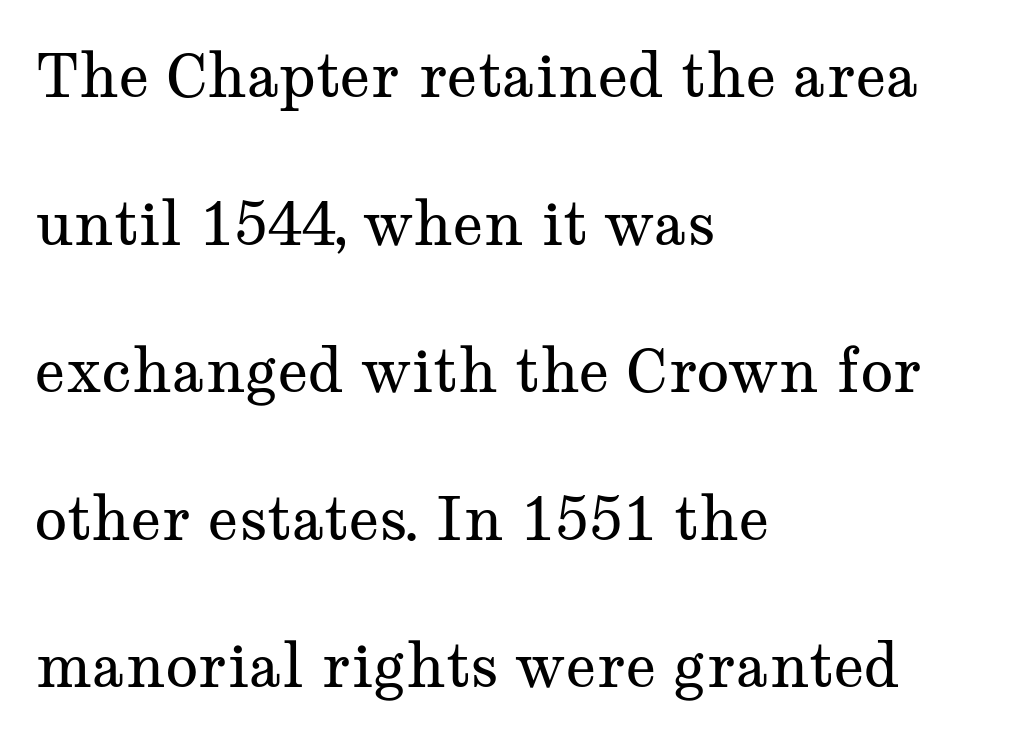
Q: Is the text bold? A: No.
Q: Is the text italic (slanted)? A: No, it is upright.
Q: Is the typeface a serif or a sans-serif typeface? A: Serif.
Q: Is the text underlined? A: No.
Q: How is the paragraph aligned? A: Left-aligned.
Q: Is the spacing between letters normal or unusually wide? A: Normal.
Q: Is the spacing between lines tight, normal or loose? A: Loose.
Q: Width (condensed, normal, or wide)? A: Wide.
Q: Stroke contrast? A: Medium.
Q: x-height? A: Medium.
Q: Monospaced? A: No.
